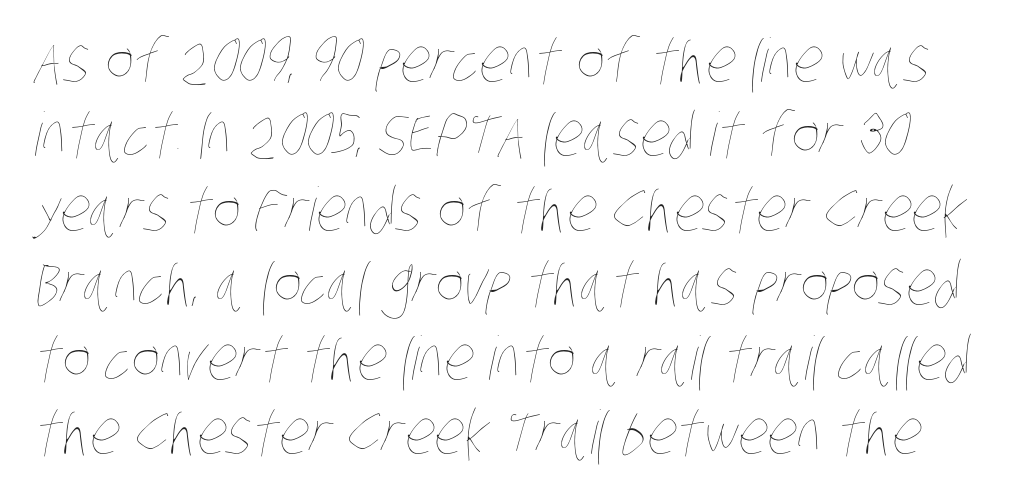
The image shows 60 px thin, condensed type; set line spacing 1.24x, normal letter spacing, not underlined; low stroke contrast and a large x-height.
